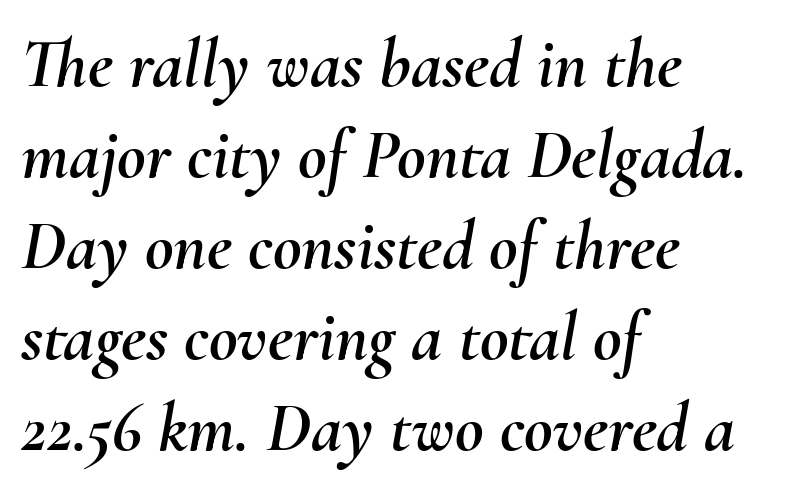
How are the letters spaced? Ordinarily, with no added tracking. Character widths vary here, with narrow letters taking less room than wide ones. Successive baselines arrive at the customary interval. Every character sits at an angle, as italics do.
